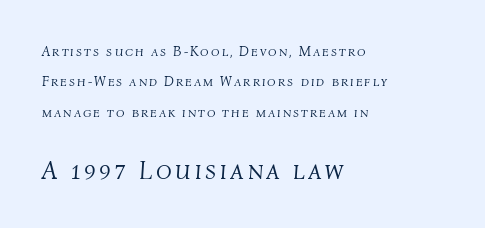
Characters are canted at an angle relative to the baseline's perpendicular. Two sizes are in play, and the larger belongs to the second block. Vertical stems look standard width or narrower in stroke. The baseline area is clear. Successive baselines arrive slowly, with a big drop between each.
